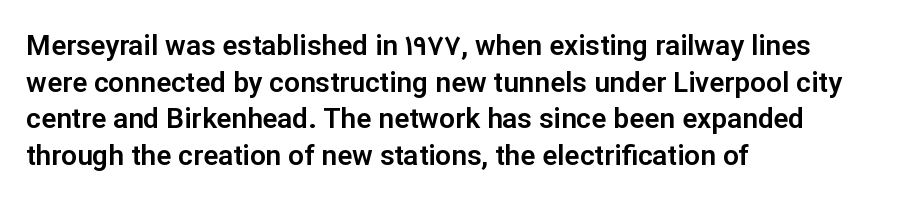
{"serif": "no", "italic": "no", "width": "normal", "stroke_contrast": "low", "x_height": "medium", "monospaced": "no", "underline": "no", "align": "left", "line_spacing": "normal", "line_spacing_ratio": 1.31, "letter_spacing": "normal", "letter_spacing_em": 0.0, "glyph_px": 28}
